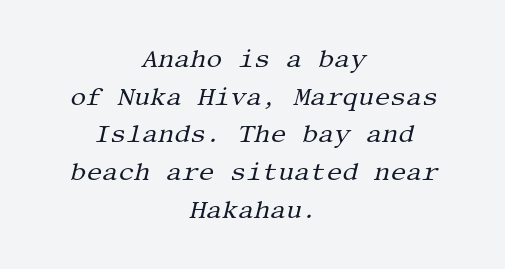
Q: Is the text bold? A: No.
Q: Is the text italic (slanted)? A: Yes, it leans right by about 13 degrees.
Q: Is the text underlined? A: No.
Q: How is the paragraph aligned? A: Centered.
Q: Is the spacing between letters normal or unusually wide? A: Normal.
Q: Is the spacing between lines tight, normal or loose? A: Normal.
